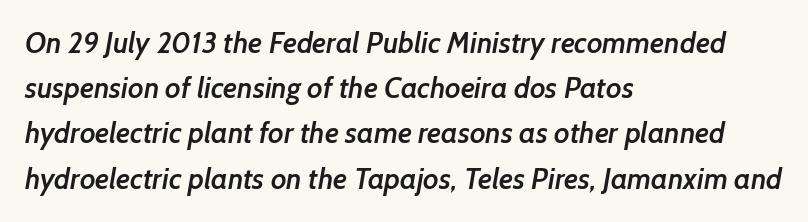
{"serif": "no", "bold": "semi", "weight": "semibold", "width": "normal", "stroke_contrast": "low", "x_height": "medium", "monospaced": "no", "underline": "no", "align": "left", "line_spacing": "normal", "line_spacing_ratio": 1.56, "letter_spacing": "normal", "letter_spacing_em": 0.0, "glyph_px": 29}
